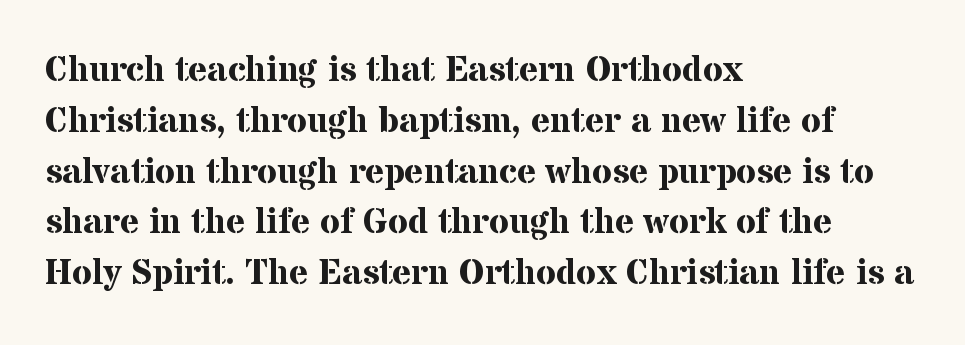
Q: Is the text bold? A: Yes.
Q: Is the text italic (slanted)? A: No, it is upright.
Q: Is the typeface a serif or a sans-serif typeface? A: Serif.
Q: Is the text underlined? A: No.
Q: How is the paragraph aligned? A: Left-aligned.
Q: Is the spacing between letters normal or unusually wide? A: Normal.
Q: Is the spacing between lines tight, normal or loose? A: Normal.
Q: Width (condensed, normal, or wide)? A: Normal.
Q: Stroke contrast? A: Medium.
Q: x-height? A: Medium.
Q: Monospaced? A: No.
